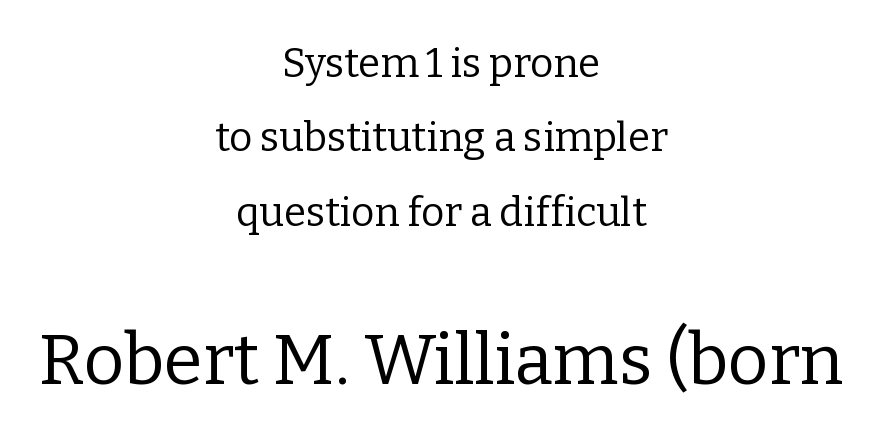
Q: Is the text bold? A: No.
Q: Is the text italic (slanted)? A: No, it is upright.
Q: Is the typeface a serif or a sans-serif typeface? A: Serif.
Q: Is the text underlined? A: No.
Q: How is the paragraph aligned? A: Centered.
Q: Is the spacing between letters normal or unusually wide? A: Normal.
Q: Which block of text is set in a larger size, the first (top) or the second (bottom)? A: The second (bottom) one.
Q: Width (condensed, normal, or wide)? A: Normal.
Q: Stroke contrast? A: Low.
Q: x-height? A: Medium.
Q: Monospaced? A: No.
